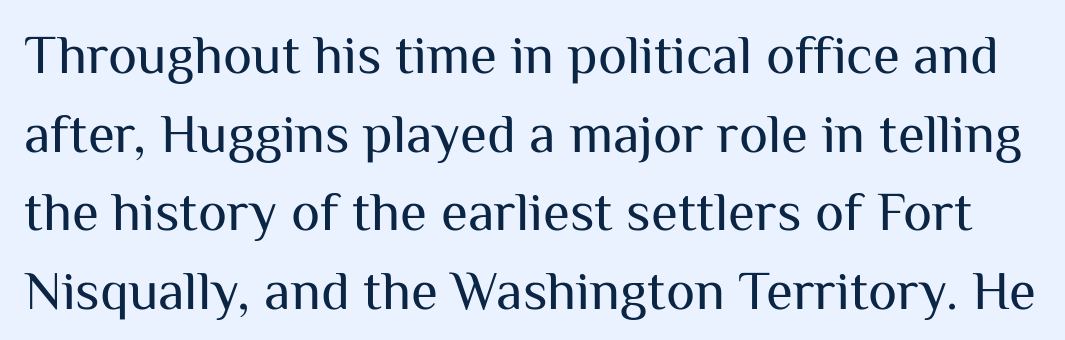
The image shows 55 px regular-weight sans-serif type, upright; set normal line spacing (1.43x), normal letter spacing, not underlined; medium stroke contrast and a medium x-height.
